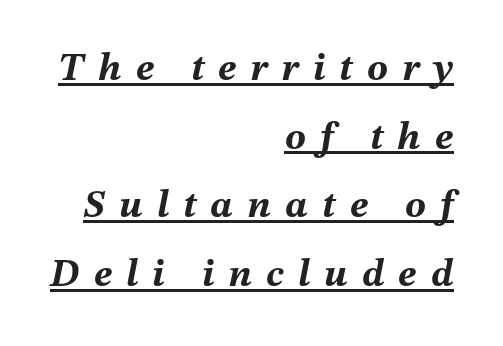
Compared with typical body copy, the letter spacing here is much looser. Notice how thick the strokes are: this is what a full bold looks like. Do the characters align in a grid? No, the font is proportional. The passage shown leans; its letterforms are oblique. Does a line run under the words? Yes, clearly. A student would call this right alignment; a typographer would say flush right, rag left.
